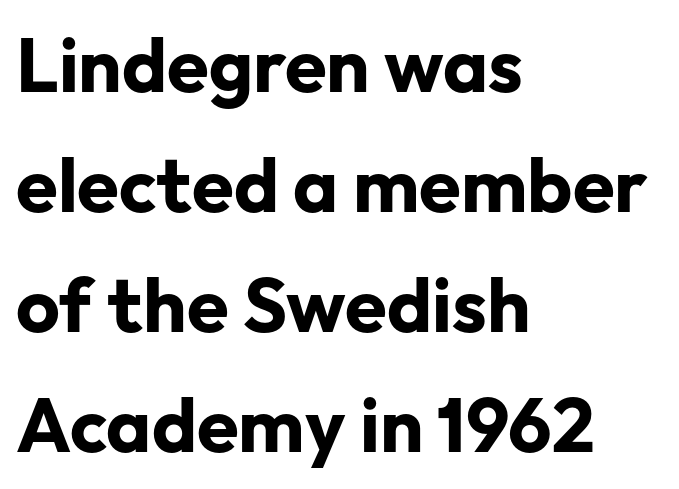
Leading matches the norm, producing a regular column. These lines were composed using upright roman letters. The letters sit at their default tracking, neither squeezed nor spread. Serif or sans? Sans — the stroke terminals are bare. Clear beneath every line of the passage. Character widths vary here, with narrow letters taking less room than wide ones.
